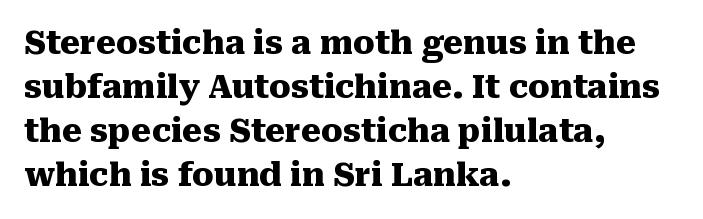
{"serif": "yes", "italic": "no", "bold": "yes", "weight": "heavy", "width": "normal", "stroke_contrast": "medium", "x_height": "medium", "monospaced": "no", "underline": "no", "align": "left", "line_spacing": "normal", "line_spacing_ratio": 1.38, "letter_spacing": "normal", "letter_spacing_em": 0.0, "glyph_px": 32}
